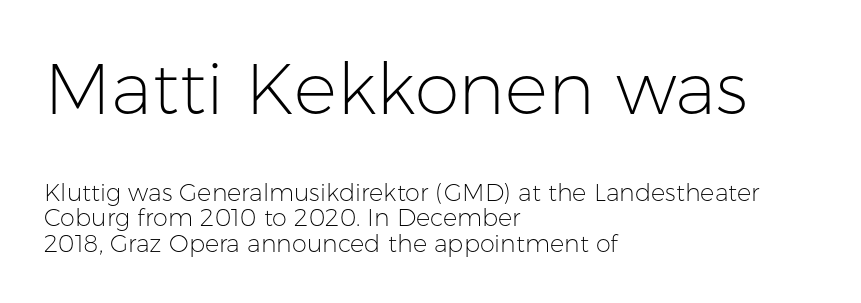
{"serif": "no", "italic": "no", "bold": "no", "weight": "light", "width": "normal", "stroke_contrast": "low", "x_height": "medium", "monospaced": "no", "underline": "no", "align": "left", "line_spacing": "tight", "line_spacing_ratio": 1.05, "letter_spacing": "normal", "letter_spacing_em": 0.0, "larger_block": "first", "size_ratio": 3.0, "glyph_px": 72}
